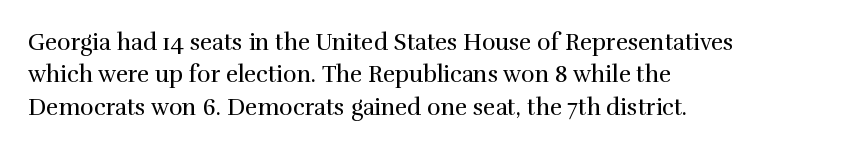
The image shows 23 px text type, upright; set left-aligned, normal line spacing (1.41x), normal letter spacing, not underlined.
